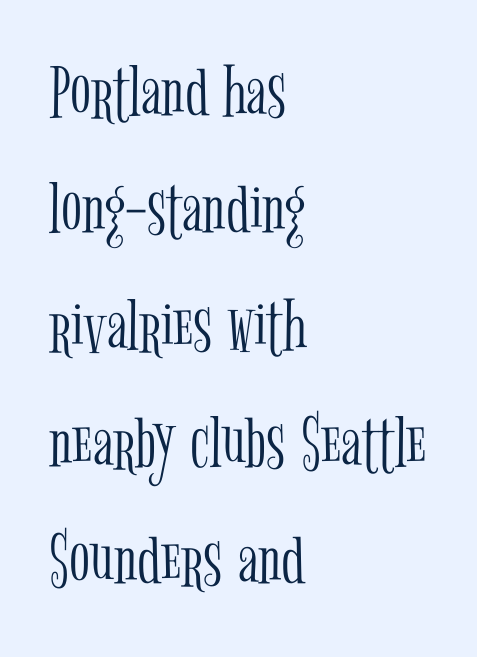
You can tell from the footed stems that serif type was used. Any mark beneath the type? The region is blank. Glyph-to-glyph distance matches everyday printed text. The strokes are not fattened; the text isn't bold.
